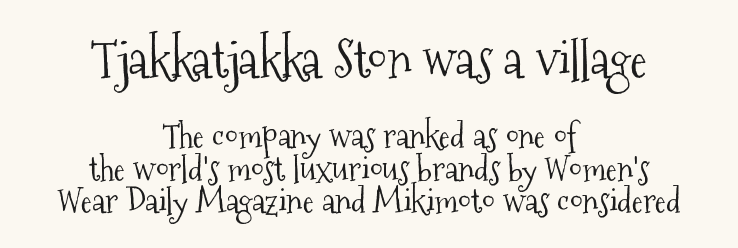
Character widths vary here, with narrow letters taking less room than wide ones. Note: serifs present on the glyphs. Type without underlining. The rendering positions every line midway between the sides. The weight would be labelled regular, book, light, or lighter still. Quick note: not italic, upright.
